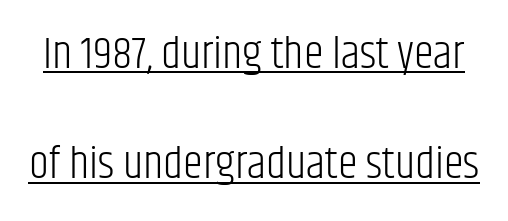
Q: Is the text bold? A: No.
Q: Is the text italic (slanted)? A: No, it is upright.
Q: Is the typeface a serif or a sans-serif typeface? A: Sans-serif.
Q: Is the text underlined? A: Yes.
Q: Is the spacing between letters normal or unusually wide? A: Normal.
Q: Is the spacing between lines tight, normal or loose? A: Loose.
Q: Width (condensed, normal, or wide)? A: Condensed.
Q: Stroke contrast? A: Low.
Q: x-height? A: Large.
Q: Monospaced? A: No.
